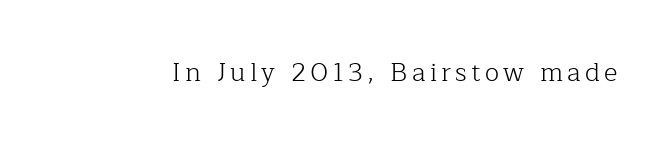
Q: Is the text bold? A: No.
Q: Is the text italic (slanted)? A: No, it is upright.
Q: Is the text underlined? A: No.
